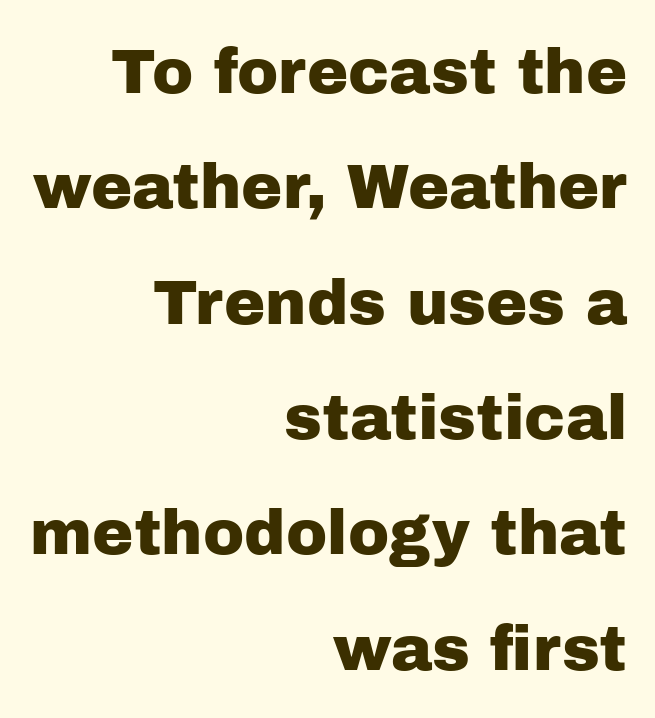
Serif or sans? Sans — the stroke terminals are bare. Here the designer chose a conventional face with non-uniform glyph widths. A roman cut, with each character standing at attention. Descenders are the only things crossing below the line. These lines keep a tight, regular rhythm from letter to letter. Typeset ragged left — the right edge is the straight one.
